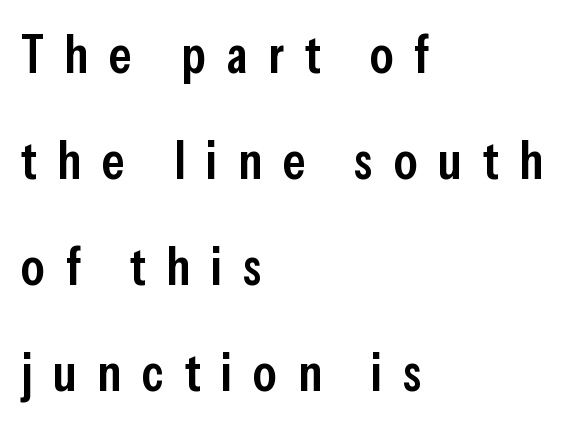
{"serif": "no", "italic": "no", "bold": "semi", "weight": "semibold", "width": "condensed", "stroke_contrast": "low", "x_height": "medium", "monospaced": "no", "underline": "no", "align": "left", "line_spacing": "loose", "line_spacing_ratio": 2.0, "letter_spacing": "wide", "letter_spacing_em": 0.39, "glyph_px": 53}
